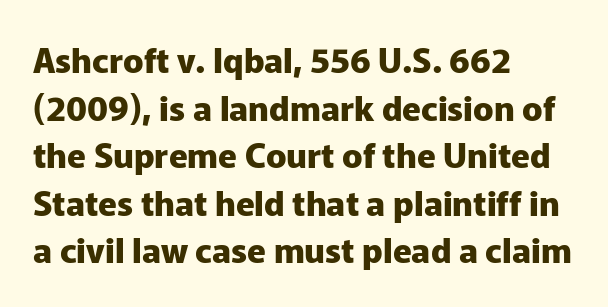
Descenders are the only things crossing below the line. Evenly set lines give the paragraph a standard silhouette. These lines keep a tight, regular rhythm from letter to letter. Every letter is thick-stroked: bold, no question. The typeface chosen for these lines omits serifs.
